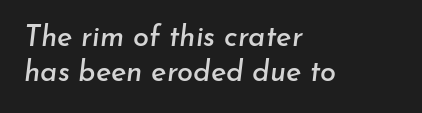
The image shows 29 px text type, italic (leaning right); set left-aligned, line spacing 1.19x, normal letter spacing, not underlined; low stroke contrast and a small x-height.
